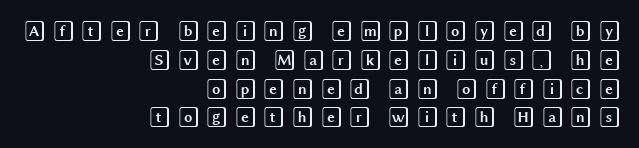
The image shows 21 px text type, upright; set right-aligned, normal line spacing (1.37x), unusually wide letter spacing (+0.26 em), not underlined.
